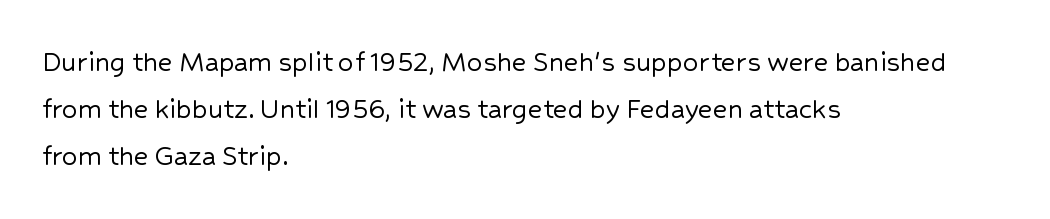
Notice how the stems are strictly vertical — no italics here. Nope, no serifs anywhere on these letters. The rows are spaced the way most documents space them. Glyph-to-glyph distance matches everyday printed text. The face used here is proportionally spaced, like ordinary book or web type.
